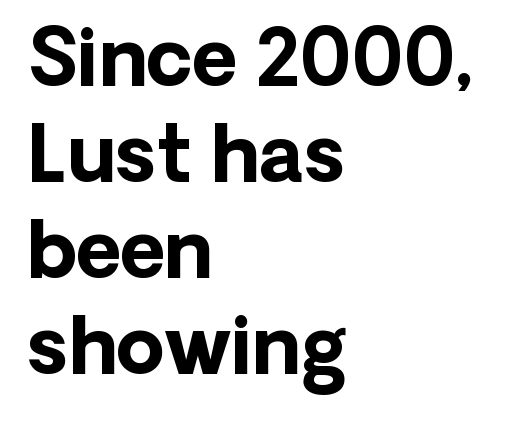
Q: Is the text bold? A: Yes.
Q: Is the text italic (slanted)? A: No, it is upright.
Q: Is the typeface a serif or a sans-serif typeface? A: Sans-serif.
Q: Is the text underlined? A: No.
Q: How is the paragraph aligned? A: Left-aligned.
Q: Is the spacing between letters normal or unusually wide? A: Normal.
Q: Width (condensed, normal, or wide)? A: Normal.
Q: Stroke contrast? A: Low.
Q: x-height? A: Medium.
Q: Monospaced? A: No.
